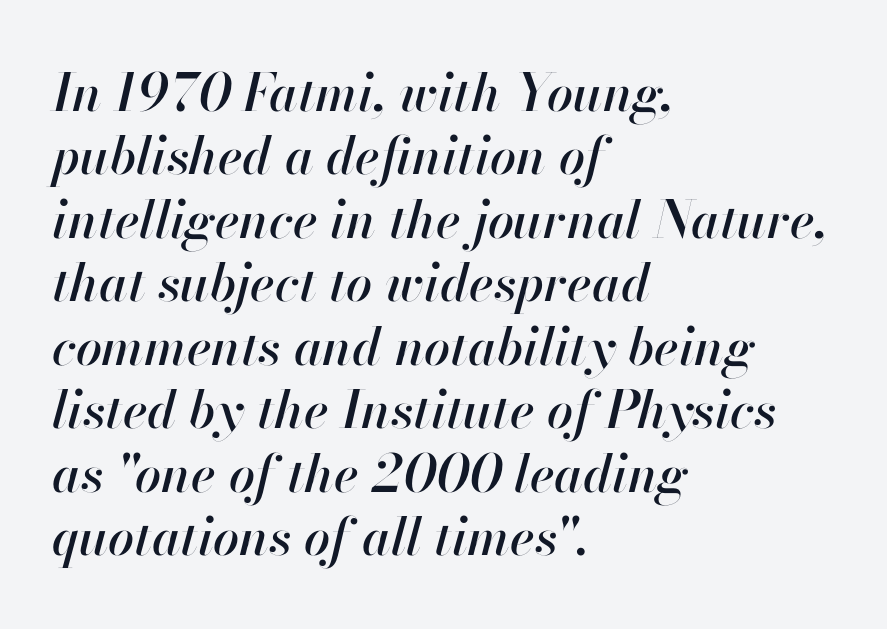
Q: Is the text italic (slanted)? A: Yes, it leans right by about 13 degrees.
Q: Is the text underlined? A: No.
Q: How is the paragraph aligned? A: Left-aligned.
Q: Is the spacing between letters normal or unusually wide? A: Normal.
Q: Width (condensed, normal, or wide)? A: Normal.
Q: Stroke contrast? A: High.
Q: x-height? A: Small.
Q: Monospaced? A: No.
